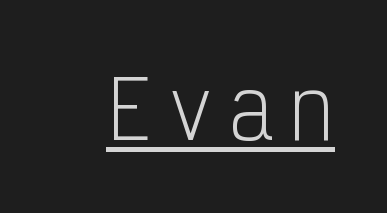
Q: Is the text bold? A: No.
Q: Is the text italic (slanted)? A: No, it is upright.
Q: Is the typeface a serif or a sans-serif typeface? A: Sans-serif.
Q: Is the text underlined? A: Yes.
Q: Width (condensed, normal, or wide)? A: Condensed.
Q: Stroke contrast? A: Low.
Q: x-height? A: Medium.
Q: Monospaced? A: Yes.
